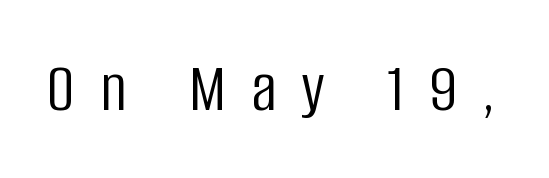
The characters are drawn with everyday or finer stroke widths. You could not count columns in this text — the font is proportionally spaced. Letters rest on an invisible, unmarked baseline. If you drew a line through each stem, it would be perfectly vertical.
